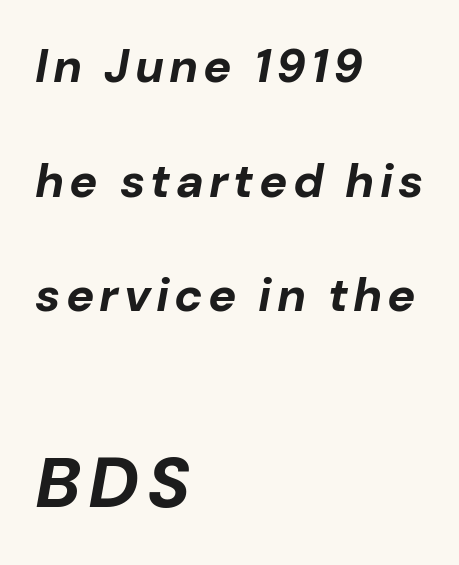
{"italic": "yes", "lean": "right", "slant_degrees": 10, "bold": "yes", "weight": "bold", "width": "normal", "stroke_contrast": "low", "x_height": "medium", "monospaced": "no", "underline": "no", "align": "left", "line_spacing": "loose", "line_spacing_ratio": 2.44, "larger_block": "second", "size_ratio": 1.51, "glyph_px": 71}
